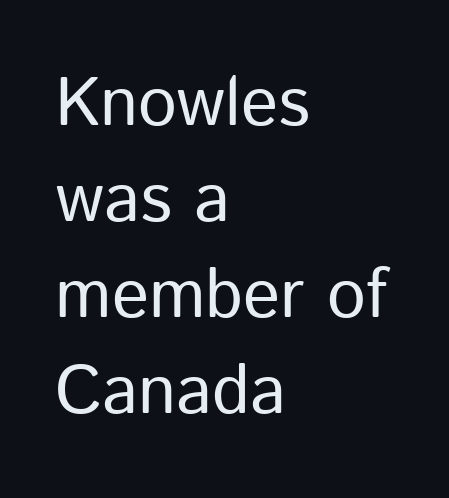
{"serif": "no", "italic": "no", "bold": "no", "weight": "regular", "width": "normal", "stroke_contrast": "low", "x_height": "medium", "monospaced": "no", "underline": "no", "align": "left", "line_spacing": "normal", "line_spacing_ratio": 1.39, "letter_spacing": "normal", "letter_spacing_em": 0.0, "glyph_px": 69}
